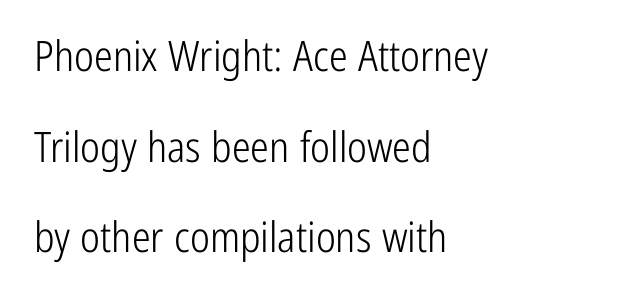
Left-aligned paragraph, ragged on the right. Ordinary non-slanted type is in use. This is not heavy type; no bold has been used. Type style note: lacks serifs. The letters advance in unequal steps, a hallmark of proportional type.
